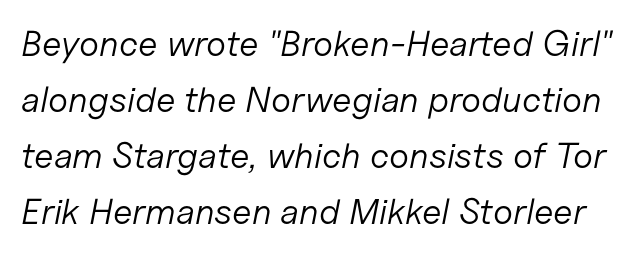
Varying glyph widths throughout — classic text-font behaviour. The glyphs look as if they've been sheared to an angle. This is not heavy type; no bold has been used. Anything drawn beneath the words? Only blank space. If you measured baseline to baseline, you'd find a middling distance.
